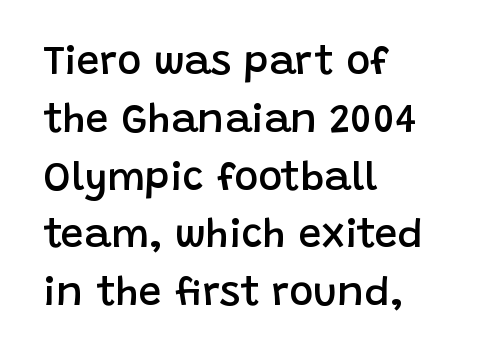
{"serif": "no", "italic": "no", "bold": "semi", "weight": "semibold", "width": "normal", "stroke_contrast": "low", "x_height": "large", "monospaced": "no", "underline": "no", "align": "left", "line_spacing": "normal", "line_spacing_ratio": 1.41, "letter_spacing": "normal", "letter_spacing_em": 0.0, "glyph_px": 41}
